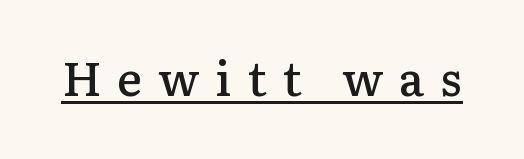
{"serif": "yes", "italic": "no", "bold": "semi", "weight": "semibold", "width": "normal", "stroke_contrast": "low", "x_height": "medium", "monospaced": "no", "underline": "yes", "letter_spacing": "wide", "letter_spacing_em": 0.34, "glyph_px": 47}
